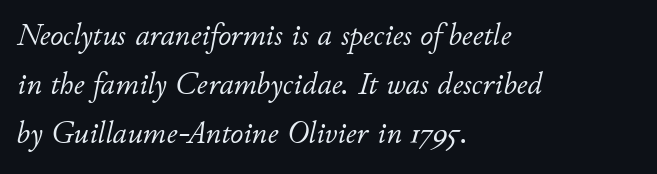
Successive baselines arrive at the customary interval. The face looks like a standard text weight, possibly lighter. Slanted lettering throughout. This rendering leaves character spacing at its baseline value. The space beneath each line is pristine and unruled. Spacing verdict: proportional, widths tailored to each character.
